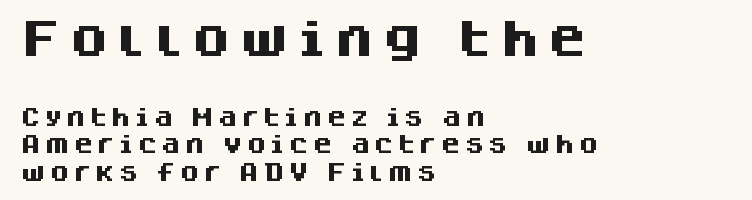
Q: Is the text bold? A: Yes.
Q: Is the text italic (slanted)? A: No, it is upright.
Q: Is the typeface a serif or a sans-serif typeface? A: Sans-serif.
Q: Is the text underlined? A: No.
Q: How is the paragraph aligned? A: Left-aligned.
Q: Is the spacing between lines tight, normal or loose? A: Normal.
Q: Which block of text is set in a larger size, the first (top) or the second (bottom)? A: The first (top) one.
Q: Width (condensed, normal, or wide)? A: Normal.
Q: Stroke contrast? A: Medium.
Q: x-height? A: Large.
Q: Monospaced? A: No.
